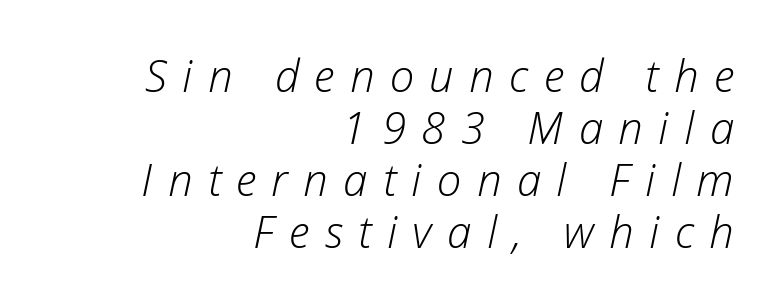
{"italic": "yes", "lean": "right", "slant_degrees": 12, "bold": "no", "weight": "light", "width": "normal", "stroke_contrast": "low", "x_height": "medium", "monospaced": "no", "underline": "no", "align": "right", "line_spacing_ratio": 1.18, "letter_spacing": "wide", "letter_spacing_em": 0.35, "glyph_px": 44}
